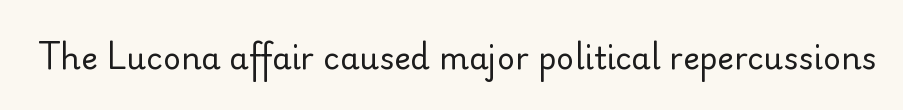
{"serif": "no", "italic": "no", "bold": "no", "weight": "regular", "width": "normal", "stroke_contrast": "low", "x_height": "small", "monospaced": "no", "underline": "no", "letter_spacing": "normal", "letter_spacing_em": 0.0, "glyph_px": 31}
